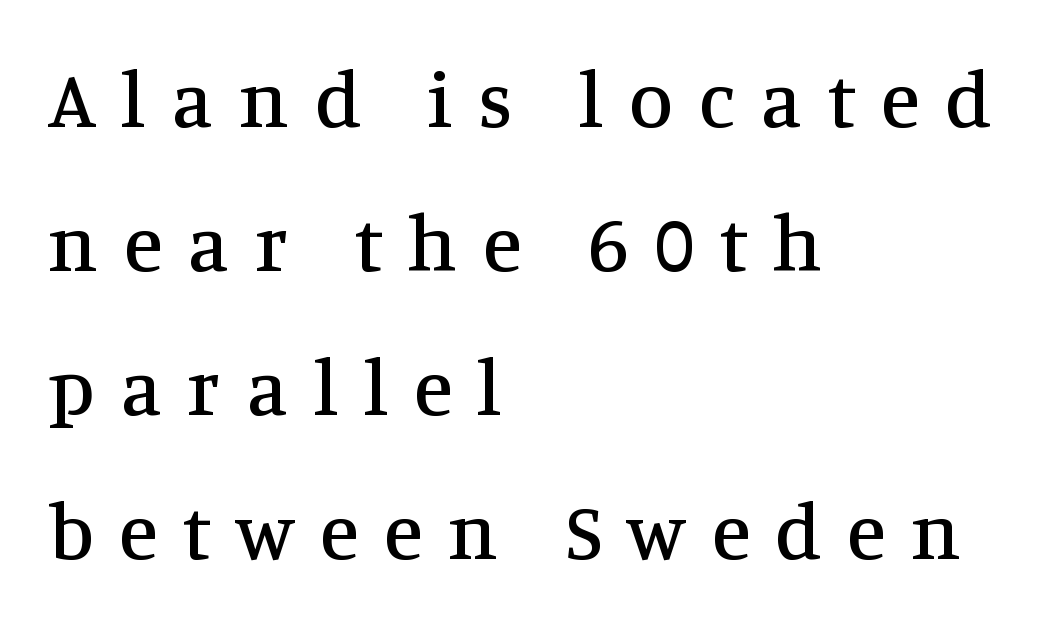
The image shows 80 px serif type, upright; set left-aligned, line spacing 1.8x, unusually wide letter spacing (+0.32 em), not underlined; medium stroke contrast and a large x-height.
